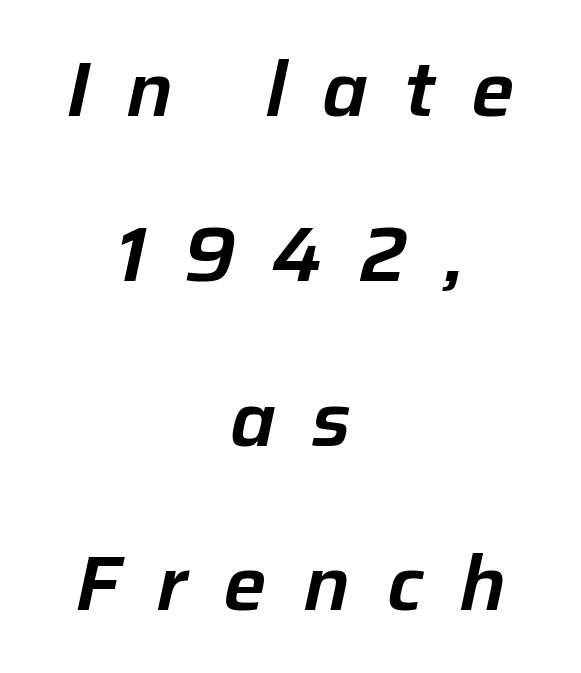
Leftover space on each line is divided equally before and after the words. You could fit nearly another row in the gap between these rows. The glyphs are unaccompanied by any horizontal stroke below them. There's an unmistakable incline to the writing here. Varying glyph widths throughout — classic text-font behaviour.
